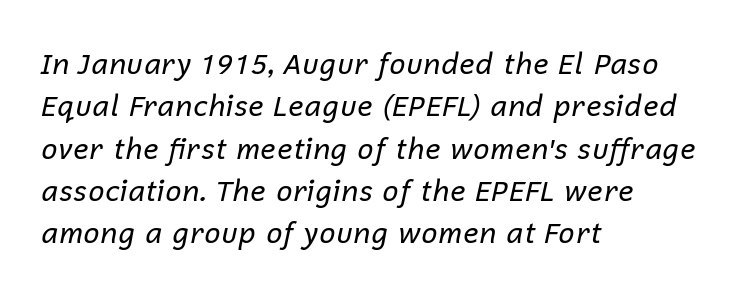
{"italic": "yes", "lean": "right", "slant_degrees": 12, "bold": "no", "weight": "regular", "width": "normal", "stroke_contrast": "low", "x_height": "medium", "monospaced": "no", "underline": "no", "align": "left", "line_spacing": "normal", "line_spacing_ratio": 1.46, "letter_spacing": "normal", "letter_spacing_em": 0.0, "glyph_px": 29}
